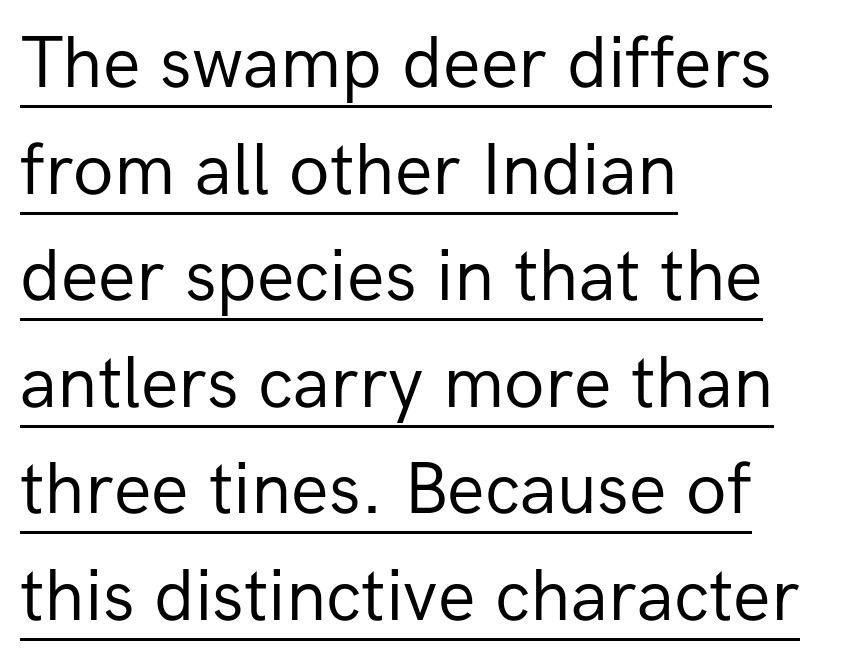
Q: Is the text bold? A: No.
Q: Is the text italic (slanted)? A: No, it is upright.
Q: Is the typeface a serif or a sans-serif typeface? A: Sans-serif.
Q: Is the text underlined? A: Yes.
Q: How is the paragraph aligned? A: Left-aligned.
Q: Is the spacing between letters normal or unusually wide? A: Normal.
Q: Is the spacing between lines tight, normal or loose? A: Normal.
Q: Width (condensed, normal, or wide)? A: Normal.
Q: Stroke contrast? A: Low.
Q: x-height? A: Medium.
Q: Monospaced? A: No.
